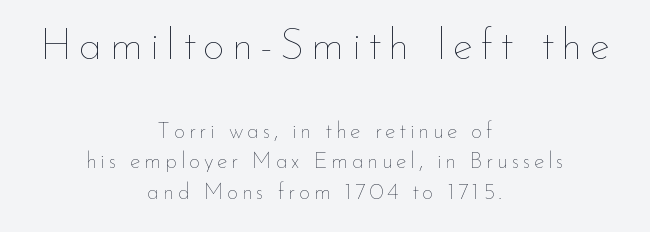
These lines are rendered in a variable-pitch font. Neither beginnings nor endings align; midpoints do. Caption: upper text group enlarged, lower text group reduced. Tall strokes in this sample are plumb rather than angled. The typesetting does not lean heavy: it is not bold.
